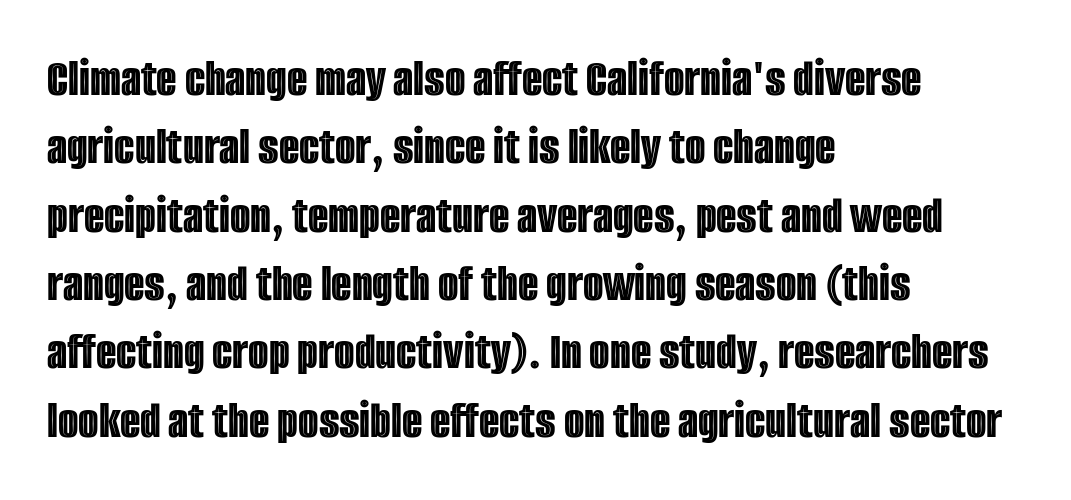
{"italic": "no", "width": "condensed", "x_height": "large", "monospaced": "no", "underline": "no", "align": "left", "line_spacing": "normal", "line_spacing_ratio": 1.29, "letter_spacing": "normal", "letter_spacing_em": 0.0, "glyph_px": 53}
